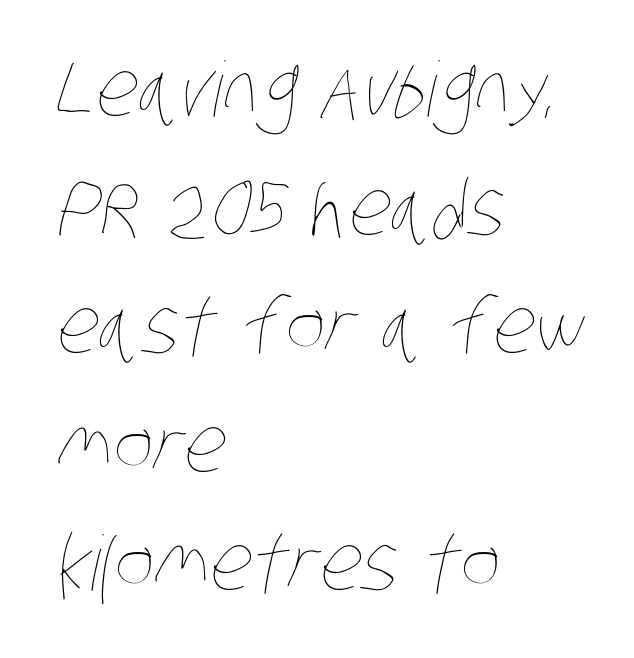
Character widths vary here, with narrow letters taking less room than wide ones. This block has exactly the height ordinary leading produces. Decoration check: the copy has no underline. Weight class: somewhere from thin through regular. The ragged edge is on the right, which tells us the setting is flush left.
